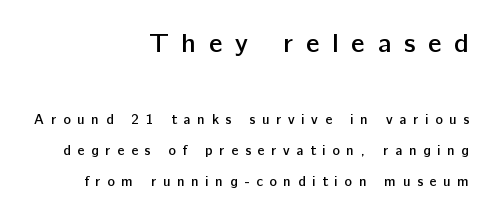
Top chunk: large. Bottom chunk: small. Look at the stroke-to-counter ratio: somewhat heavy, a semibold. The space beneath each line is pristine and unruled. Typeset ragged left — the right edge is the straight one.
